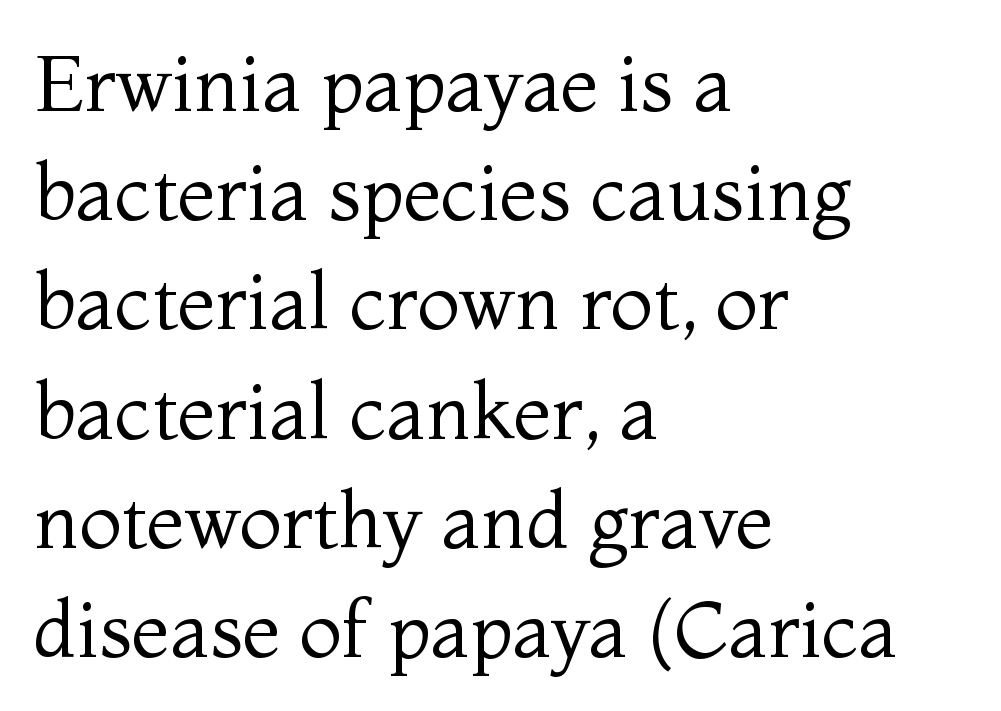
Unbolded letterforms with no extra heft. Compared with typical paragraphs, the rows here are spaced about the same. The face used here is proportionally spaced, like ordinary book or web type. Observe the serifs anchoring each vertical stroke in this sample.
